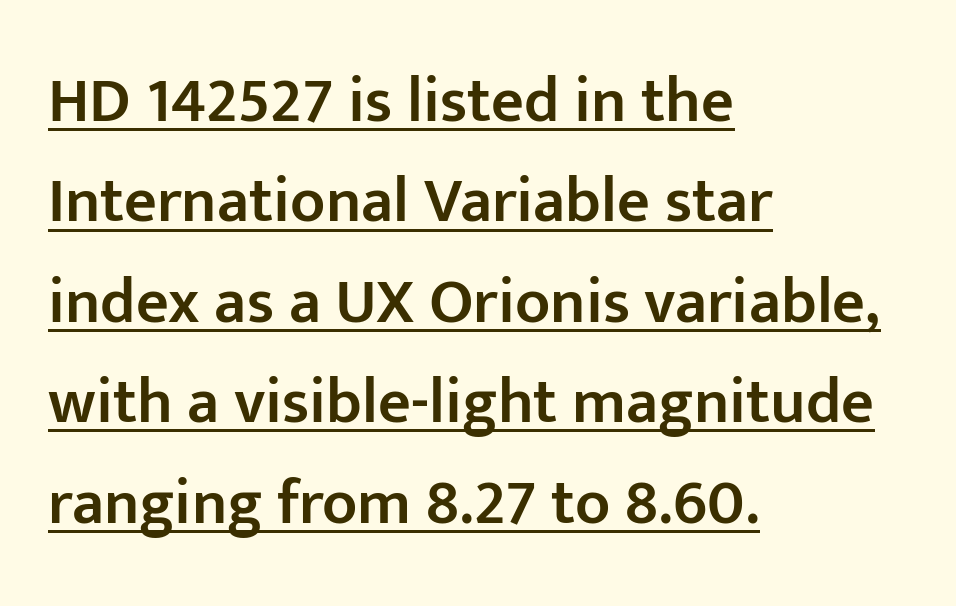
Semibold letterforms, between regular and bold. Words appear dense and cohesive because spacing is normal. The typesetter chose a ragged-right arrangement here. The lettering is marked with a stroke running underneath it. Varying glyph widths throughout — classic text-font behaviour. Vertical spacing — default.
